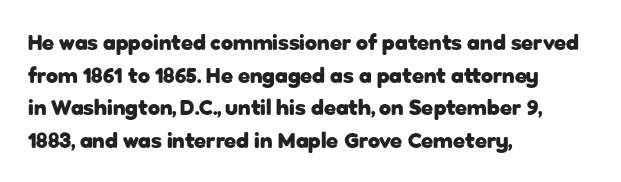
The letters stand straight up with perfectly vertical stems. Vertical spacing — default. Beneath every word, the page is bare. Typeset ragged right — the left edge is the straight one.
